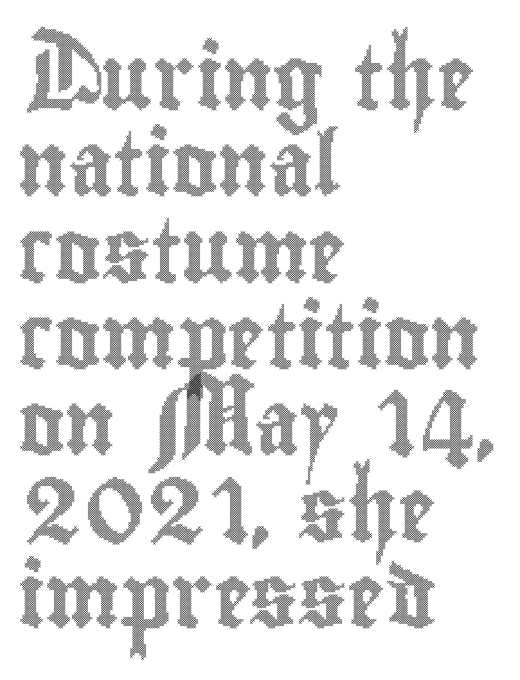
{"italic": "no", "width": "condensed", "x_height": "small", "monospaced": "no", "underline": "no", "align": "left", "line_spacing": "normal", "line_spacing_ratio": 1.37, "letter_spacing": "normal", "letter_spacing_em": 0.0, "glyph_px": 63}
